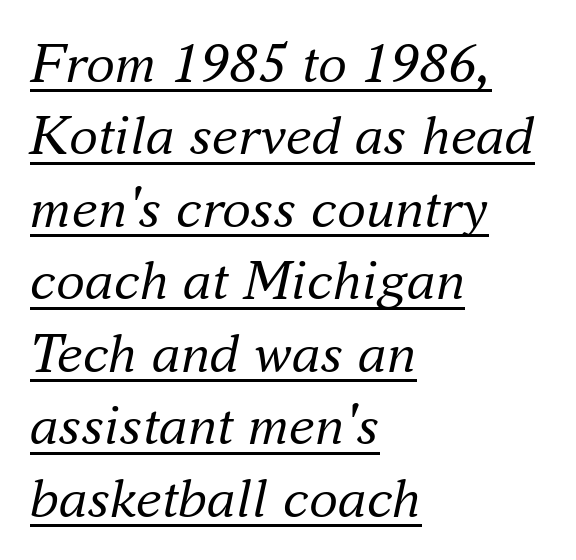
The face used here has a pronounced slope to its letters. The designer went with a serif here, giving each stem small feet. No extra ink here — the face is not bold. The rendering keeps characters at their native spacing.
